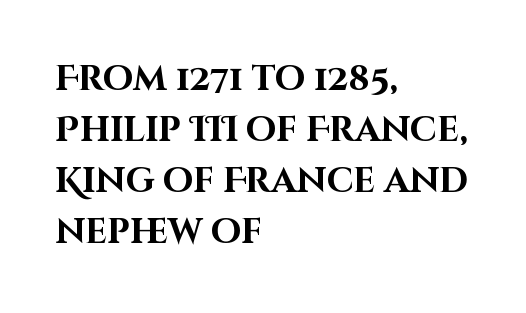
The image shows 35 px bold sans-serif type, upright; set left-aligned, normal line spacing (1.46x), normal letter spacing, not underlined; high stroke contrast and a large x-height.
